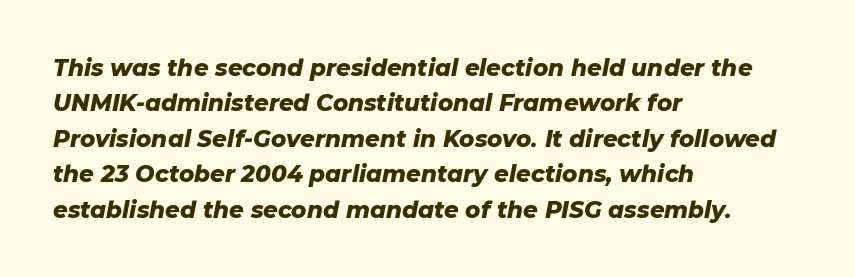
Rendered with sloped, italic letterforms. Check the space under the baseline: it is left empty. The line texture is even and compact thanks to regular tracking. Casual observation: everything's shoved over to the left.
